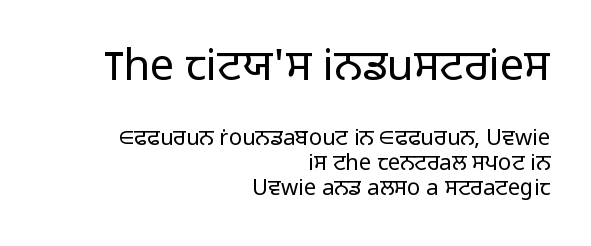
Q: Is the text bold? A: No.
Q: Is the text italic (slanted)? A: No, it is upright.
Q: Is the typeface a serif or a sans-serif typeface? A: Sans-serif.
Q: Is the text underlined? A: No.
Q: How is the paragraph aligned? A: Right-aligned.
Q: Is the spacing between letters normal or unusually wide? A: Normal.
Q: Is the spacing between lines tight, normal or loose? A: Tight.
Q: Which block of text is set in a larger size, the first (top) or the second (bottom)? A: The first (top) one.
Q: Width (condensed, normal, or wide)? A: Normal.
Q: Stroke contrast? A: Low.
Q: x-height? A: Medium.
Q: Monospaced? A: No.
